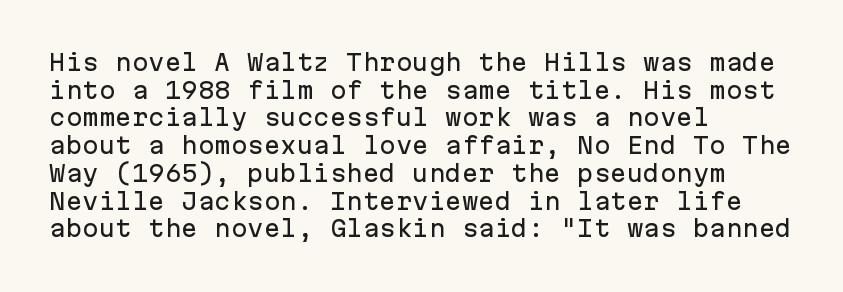
The image shows 22 px text type, upright; set left-aligned, normal line spacing (1.26x), normal letter spacing, not underlined.
